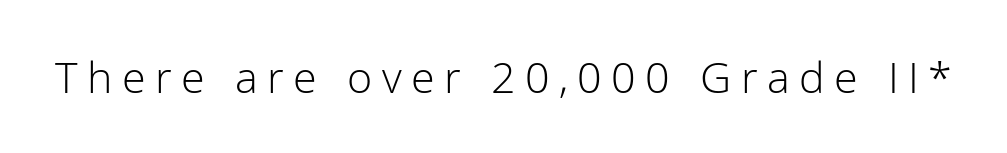
{"serif": "no", "italic": "no", "bold": "no", "weight": "light", "width": "normal", "stroke_contrast": "low", "x_height": "medium", "monospaced": "no", "underline": "no", "letter_spacing": "wide", "letter_spacing_em": 0.22, "glyph_px": 43}
